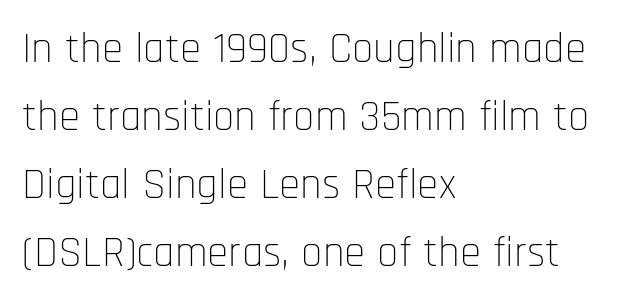
The image shows 43 px thin, condensed sans-serif type, upright; set left-aligned, normal line spacing (1.58x), normal letter spacing, not underlined; low stroke contrast and a large x-height.
